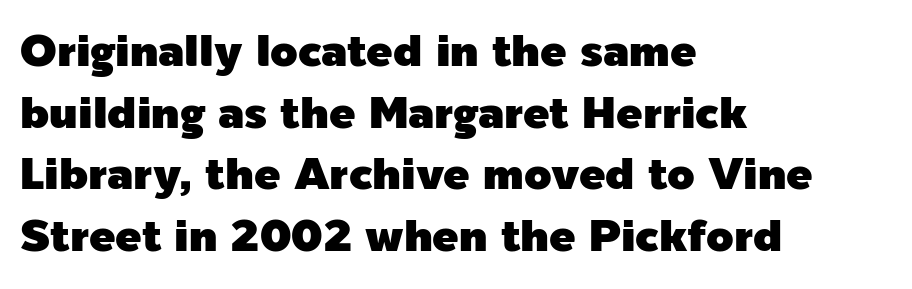
{"serif": "no", "italic": "no", "width": "normal", "x_height": "medium", "monospaced": "no", "underline": "no", "align": "left", "line_spacing": "normal", "line_spacing_ratio": 1.4, "letter_spacing": "normal", "letter_spacing_em": 0.0, "glyph_px": 44}
